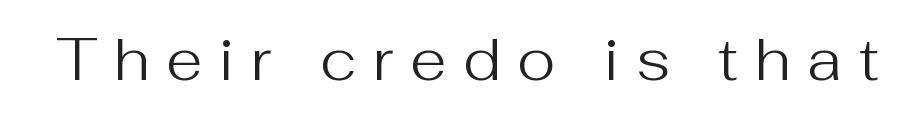
Each letter keeps its own natural width here, so spacing adapts to shape. Is this a heavy cut? Hardly; it is regular or lighter. A sans-serif font was chosen for this passage. Tracking value appears strongly positive — letters spread wide. Unlike italic type, these characters show no tilt at all. Decoration check: the copy has no underline.
